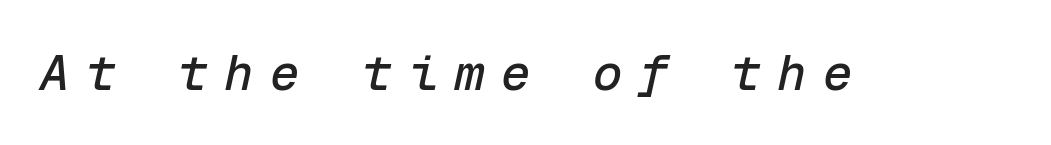
The image shows 49 px text type, italic (leaning right), monospaced; set unusually wide letter spacing (+0.34 em), not underlined; low stroke contrast and a medium x-height.
